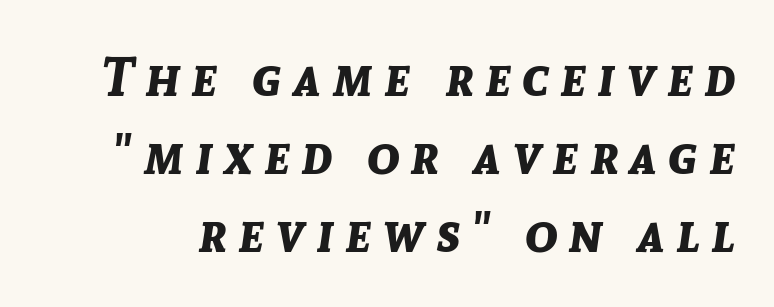
Leading matches the norm, producing a regular column. The type is letterspaced generously, with wide tracking. Lines of text with bare space underneath. This sample has the flowing, uneven cadence of proportional lettering. This sample uses an oblique cut, with every glyph tilted off the vertical.
